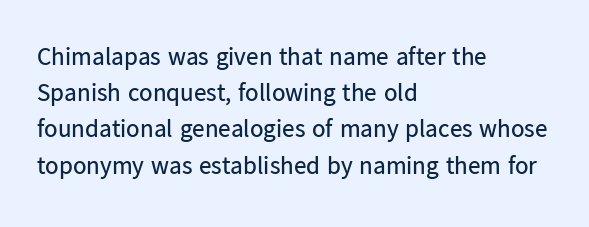
The image shows 25 px text type, upright; set left-aligned, normal line spacing (1.45x), normal letter spacing, not underlined.
